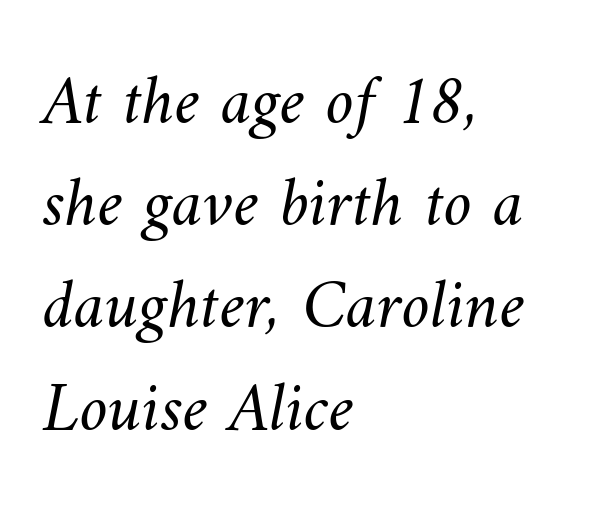
Q: Is the text bold? A: No.
Q: Is the text underlined? A: No.
Q: How is the paragraph aligned? A: Left-aligned.
Q: Is the spacing between letters normal or unusually wide? A: Normal.
Q: Is the spacing between lines tight, normal or loose? A: Normal.
Q: Width (condensed, normal, or wide)? A: Normal.
Q: Stroke contrast? A: Medium.
Q: x-height? A: Small.
Q: Monospaced? A: No.
